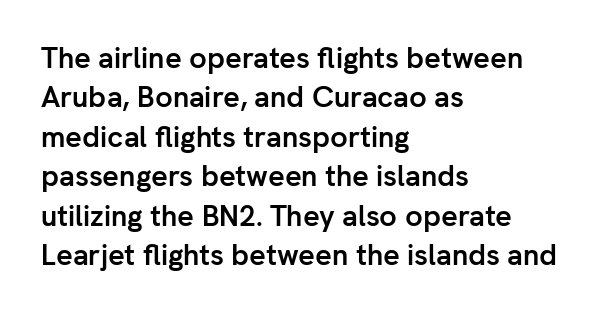
Q: Is the text bold? A: Yes.
Q: Is the text italic (slanted)? A: No, it is upright.
Q: Is the typeface a serif or a sans-serif typeface? A: Sans-serif.
Q: Is the text underlined? A: No.
Q: How is the paragraph aligned? A: Left-aligned.
Q: Is the spacing between letters normal or unusually wide? A: Normal.
Q: Is the spacing between lines tight, normal or loose? A: Normal.
Q: Width (condensed, normal, or wide)? A: Normal.
Q: Stroke contrast? A: Low.
Q: x-height? A: Medium.
Q: Monospaced? A: No.
